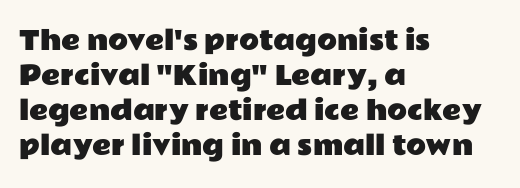
The image shows 26 px text type, upright; set left-aligned, normal line spacing (1.35x), normal letter spacing, not underlined.
